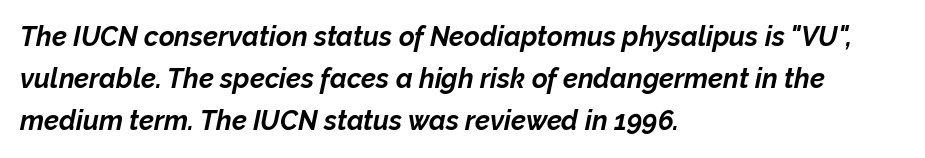
These lines keep a tight, regular rhythm from letter to letter. The line-height multiplier appears to be the usual default. The passage shown is not underscored anywhere. Leftover space on each line is placed entirely after the last word. Compared with an ordinary text face, these strokes are far heavier — a full bold. An italicized treatment has been applied to the whole sample.
